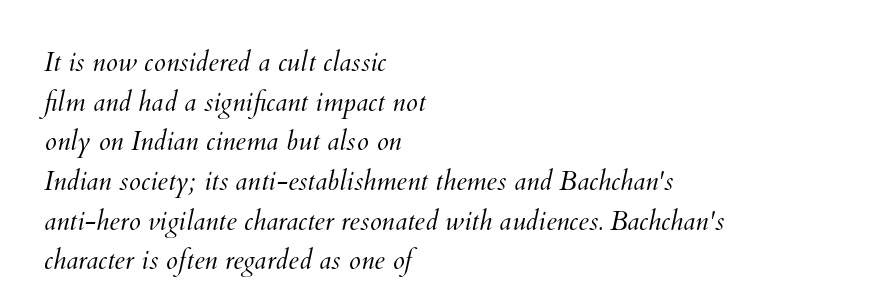
Q: Is the text bold? A: No.
Q: Is the text underlined? A: No.
Q: How is the paragraph aligned? A: Left-aligned.
Q: Is the spacing between letters normal or unusually wide? A: Normal.
Q: Is the spacing between lines tight, normal or loose? A: Normal.
